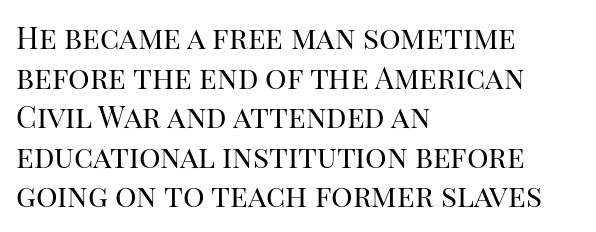
In terms of posture, this sample is upright. The passage shown is typed in a proportional face where columns would drift. The line texture is even and compact thanks to regular tracking. The glyphs are unaccompanied by any horizontal stroke below them. The designer left line spacing at the default.
